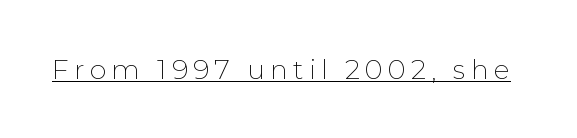
The image shows 27 px text type, upright; set underlined.
